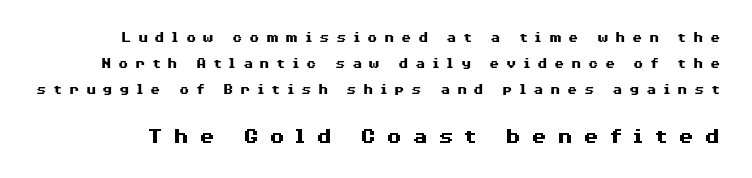
Look at the tracking — it's clearly loosened, letters drifting apart. Scale increases going downward across the two blocks. The glyphs have the mass of a bold cut. This rendering features lettering with no underline. This is the regular roman posture of the typeface.
